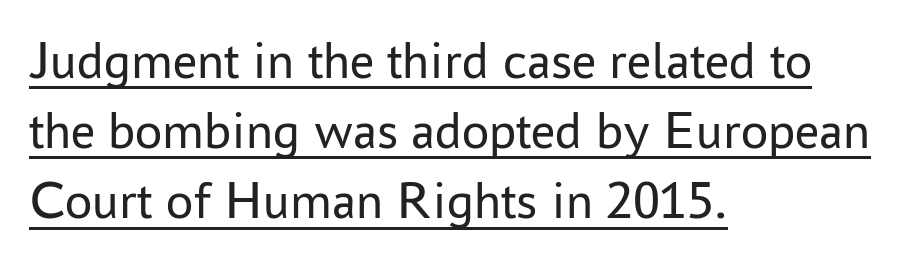
The image shows 54 px regular-weight sans-serif type, upright; set left-aligned, normal line spacing (1.3x), normal letter spacing, underlined; low stroke contrast and a medium x-height.
